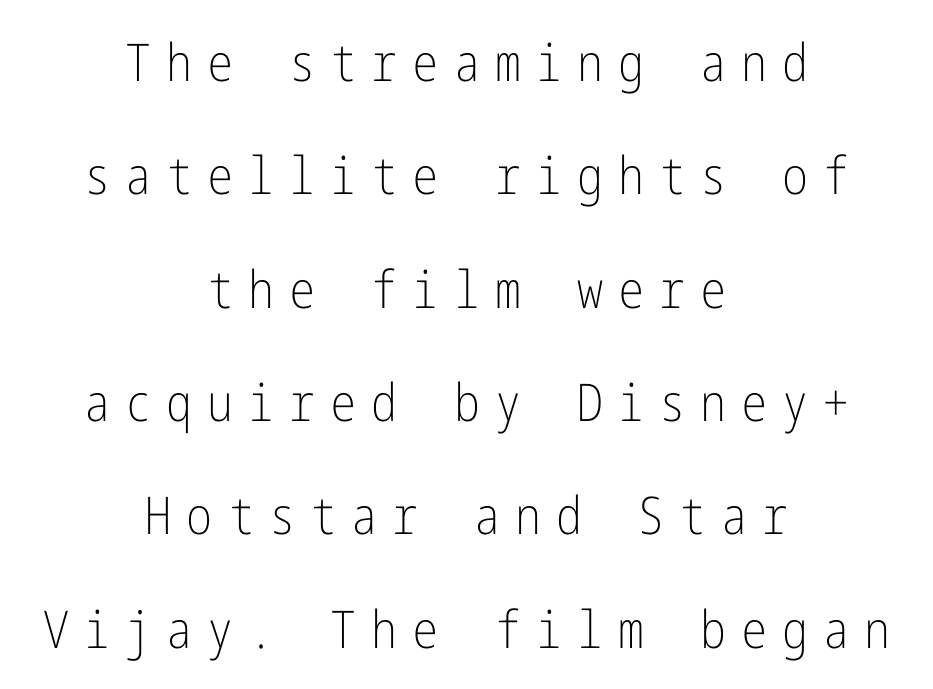
{"serif": "no", "italic": "no", "bold": "no", "weight": "light", "width": "condensed", "stroke_contrast": "low", "x_height": "medium", "underline": "no", "align": "center", "line_spacing": "loose", "line_spacing_ratio": 2.18, "letter_spacing": "wide", "letter_spacing_em": 0.29, "glyph_px": 52}
